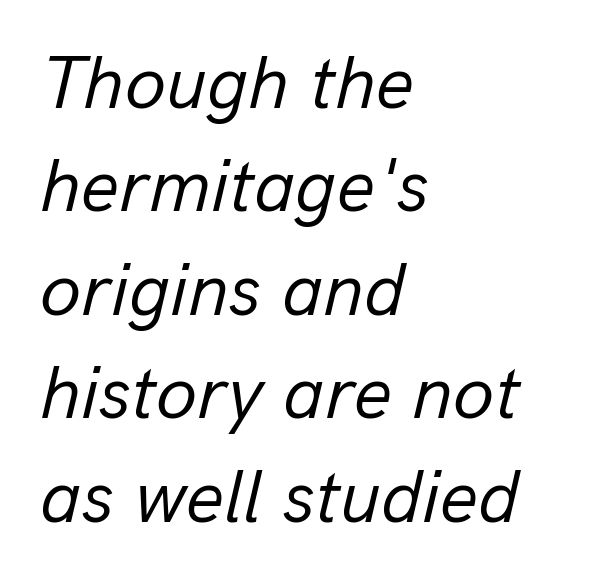
Q: Is the text bold? A: No.
Q: Is the text italic (slanted)? A: Yes, it leans right by about 13 degrees.
Q: Is the text underlined? A: No.
Q: How is the paragraph aligned? A: Left-aligned.
Q: Is the spacing between letters normal or unusually wide? A: Normal.
Q: Is the spacing between lines tight, normal or loose? A: Normal.
Q: Width (condensed, normal, or wide)? A: Normal.
Q: Stroke contrast? A: Low.
Q: x-height? A: Medium.
Q: Monospaced? A: No.
